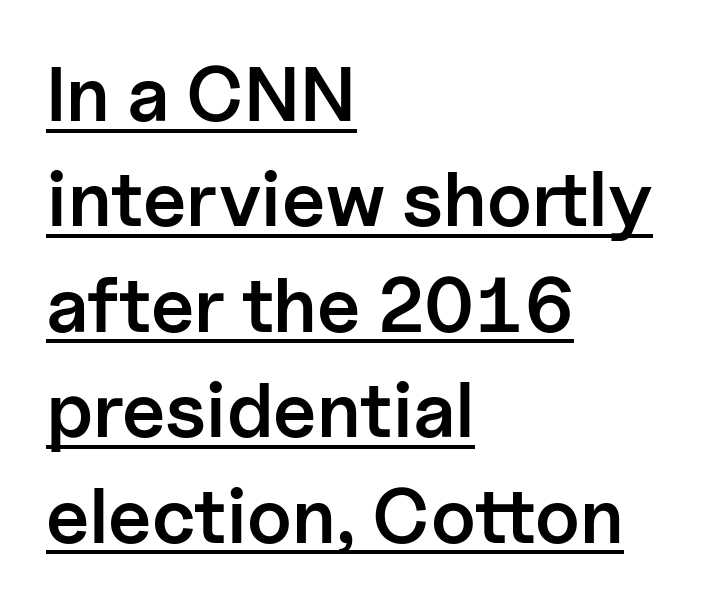
The image shows 77 px semibold sans-serif type, upright; set left-aligned, normal line spacing (1.37x), normal letter spacing, underlined; low stroke contrast and a medium x-height.
